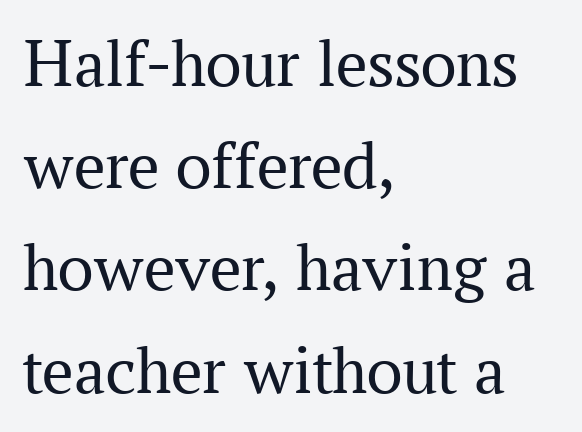
This rendering employs a face with finishing strokes, i.e., a serif. There is no visible air inserted between adjacent glyphs. Posture: vertical. Counters stay open thanks to moderate or lighter strokes. Honestly, the row spacing looks completely unremarkable. Each letter keeps its own natural width here, so spacing adapts to shape.
